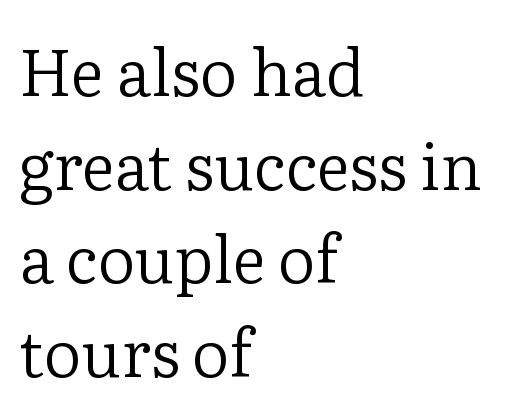
{"serif": "yes", "italic": "no", "bold": "no", "weight": "regular", "width": "normal", "stroke_contrast": "low", "x_height": "medium", "monospaced": "no", "underline": "no", "align": "left", "line_spacing": "normal", "line_spacing_ratio": 1.44, "letter_spacing": "normal", "letter_spacing_em": 0.0, "glyph_px": 65}
